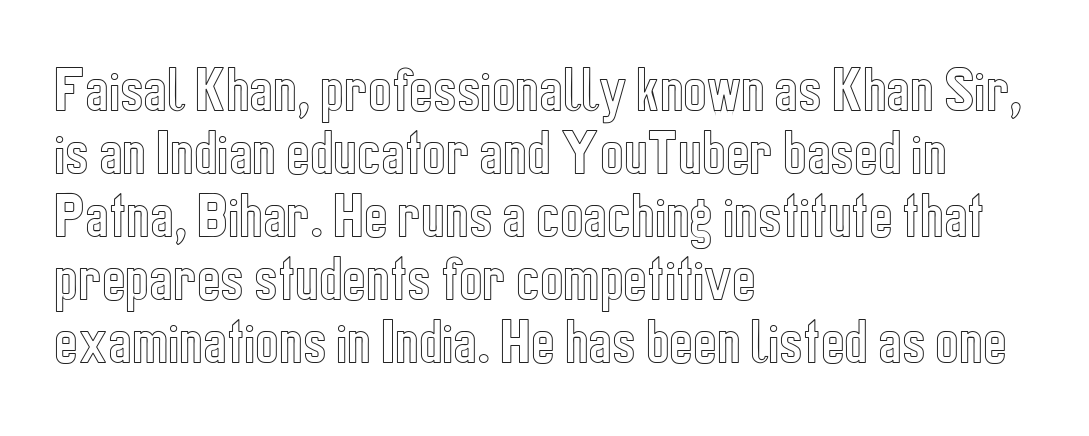
The image shows 50 px condensed type, upright; set left-aligned, normal line spacing (1.26x), normal letter spacing, not underlined; a medium x-height.
